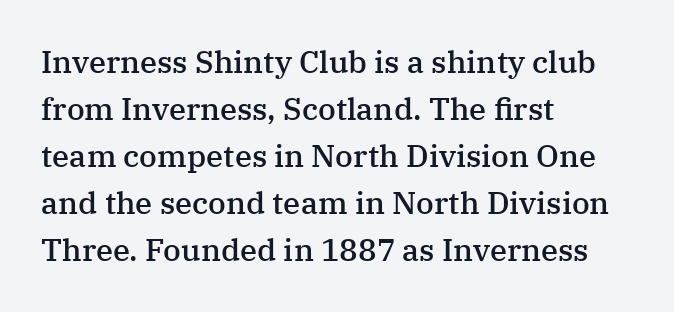
The image shows 31 px semibold serif type, upright; set left-aligned, normal line spacing (1.52x), normal letter spacing, not underlined; medium stroke contrast and a medium x-height.
